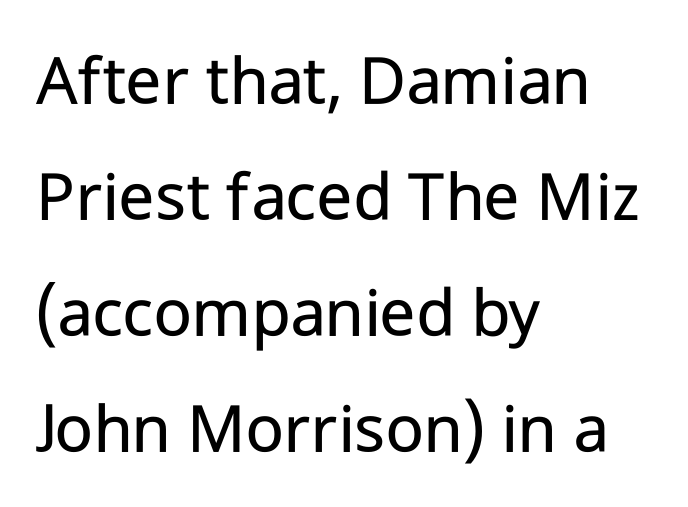
Q: Is the text bold? A: No.
Q: Is the text italic (slanted)? A: No, it is upright.
Q: Is the typeface a serif or a sans-serif typeface? A: Sans-serif.
Q: Is the text underlined? A: No.
Q: How is the paragraph aligned? A: Left-aligned.
Q: Is the spacing between letters normal or unusually wide? A: Normal.
Q: Is the spacing between lines tight, normal or loose? A: Normal.
Q: Width (condensed, normal, or wide)? A: Normal.
Q: Stroke contrast? A: Low.
Q: x-height? A: Medium.
Q: Monospaced? A: No.
